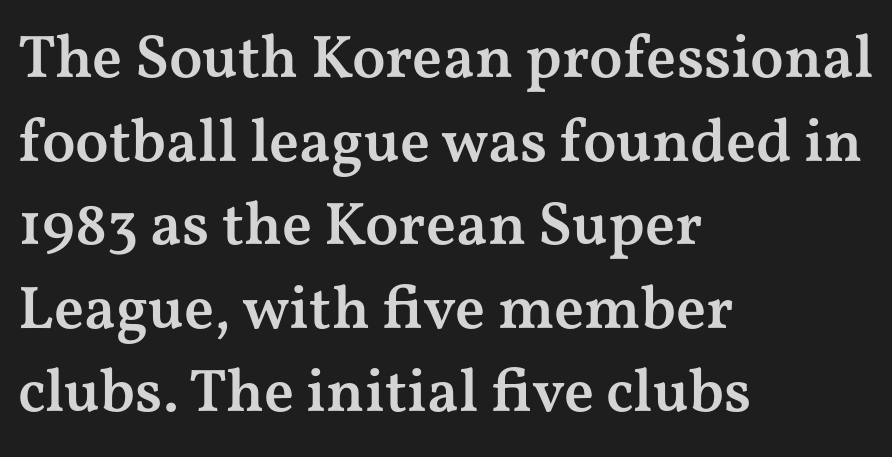
Q: Is the text bold? A: Semi-bold.
Q: Is the text italic (slanted)? A: No, it is upright.
Q: Is the typeface a serif or a sans-serif typeface? A: Serif.
Q: Is the text underlined? A: No.
Q: How is the paragraph aligned? A: Left-aligned.
Q: Is the spacing between letters normal or unusually wide? A: Normal.
Q: Is the spacing between lines tight, normal or loose? A: Normal.
Q: Width (condensed, normal, or wide)? A: Wide.
Q: Stroke contrast? A: Medium.
Q: x-height? A: Medium.
Q: Monospaced? A: No.
